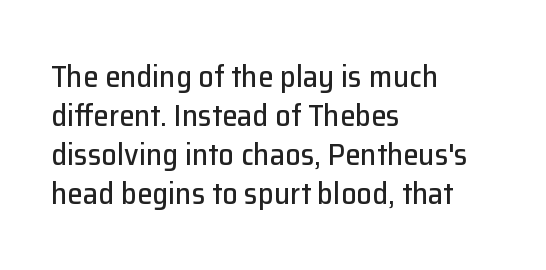
{"serif": "no", "italic": "no", "width": "normal", "stroke_contrast": "low", "x_height": "medium", "monospaced": "no", "underline": "no", "align": "left", "line_spacing": "normal", "line_spacing_ratio": 1.26, "letter_spacing": "normal", "letter_spacing_em": 0.0, "glyph_px": 31}
